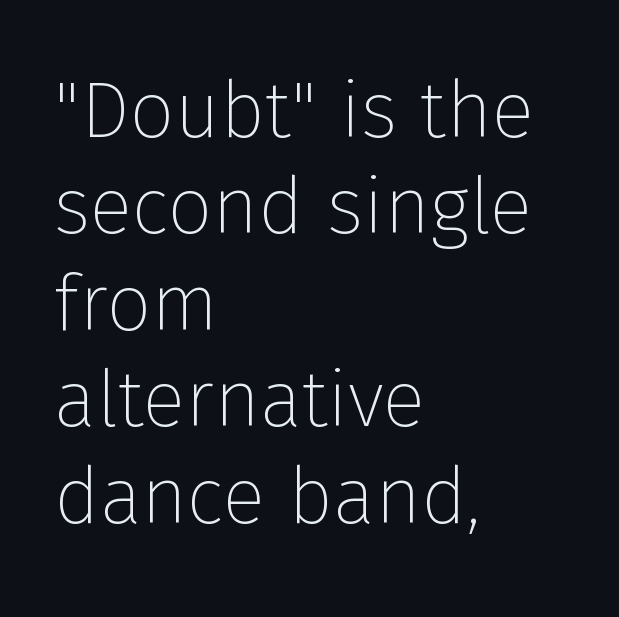
{"serif": "no", "italic": "no", "bold": "no", "weight": "thin", "width": "normal", "stroke_contrast": "low", "x_height": "medium", "monospaced": "no", "underline": "no", "align": "left", "line_spacing_ratio": 1.22, "letter_spacing": "normal", "letter_spacing_em": 0.0, "glyph_px": 79}
